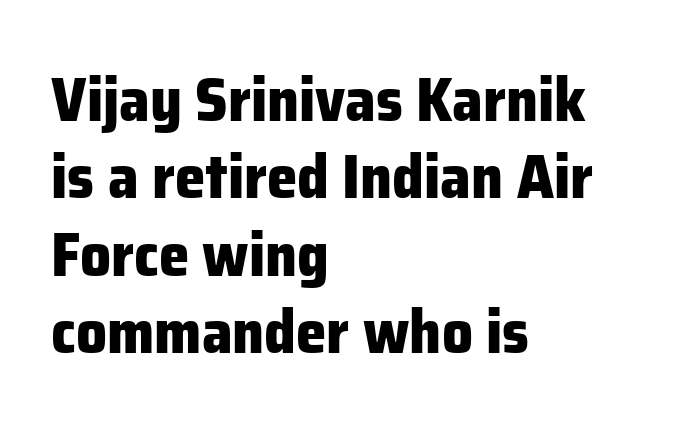
{"serif": "no", "italic": "no", "bold": "yes", "weight": "heavy", "width": "normal", "stroke_contrast": "low", "x_height": "medium", "monospaced": "no", "underline": "no", "align": "left", "line_spacing": "normal", "line_spacing_ratio": 1.27, "letter_spacing": "normal", "letter_spacing_em": 0.0, "glyph_px": 61}
